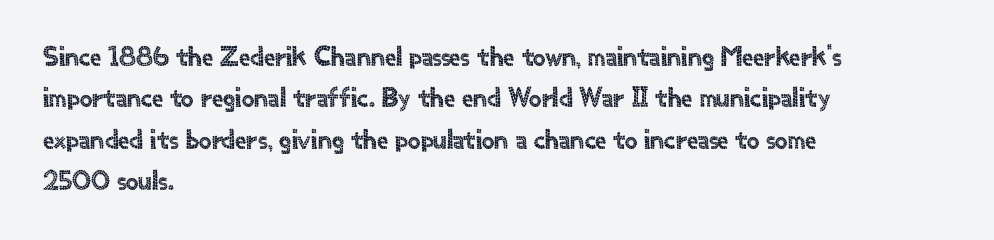
The image shows 28 px sans-serif type, upright; set left-aligned, normal line spacing (1.48x), normal letter spacing, not underlined; a small x-height.
